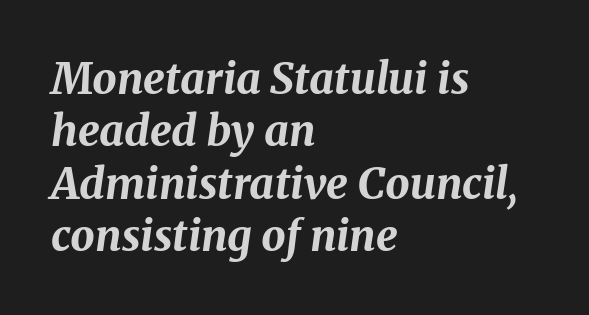
Q: Is the text bold? A: Yes.
Q: Is the text italic (slanted)? A: Yes, it leans right by about 8 degrees.
Q: Is the text underlined? A: No.
Q: How is the paragraph aligned? A: Left-aligned.
Q: Is the spacing between letters normal or unusually wide? A: Normal.
Q: Width (condensed, normal, or wide)? A: Normal.
Q: Stroke contrast? A: Medium.
Q: x-height? A: Medium.
Q: Monospaced? A: No.
